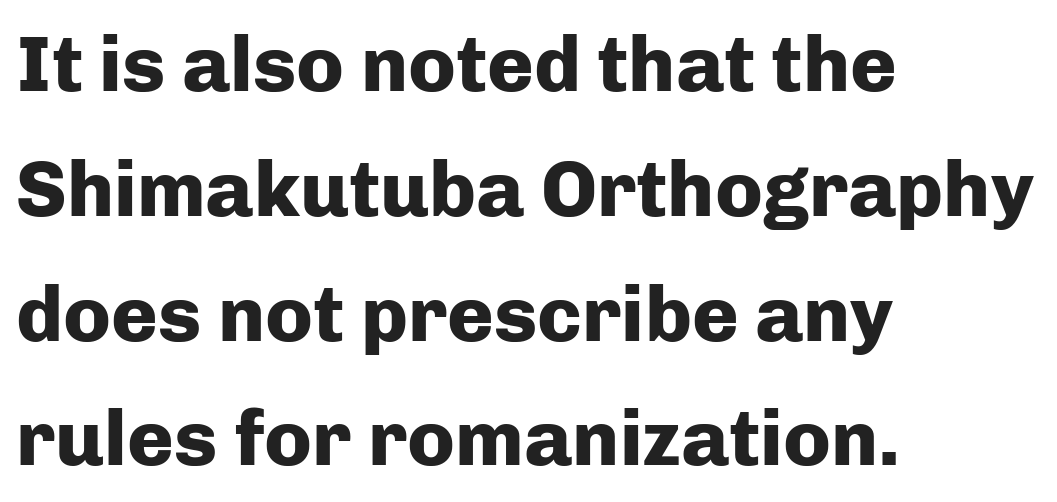
Short and long lines alike share a common starting point at left. It's the straight-up-and-down kind of type. Inter-character spacing is left at the font's built-in metrics. Spacing verdict: proportional, widths tailored to each character. Only glyphs here, with clear space below each row.
